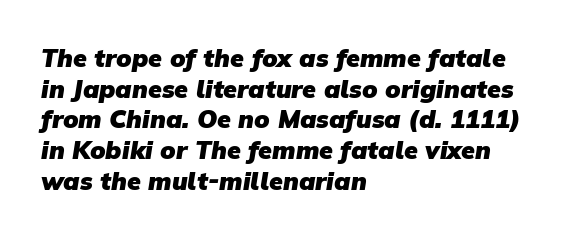
{"bold": "yes", "underline": "no", "align": "left", "line_spacing_ratio": 1.23, "letter_spacing": "normal", "letter_spacing_em": 0.0, "glyph_px": 25}
